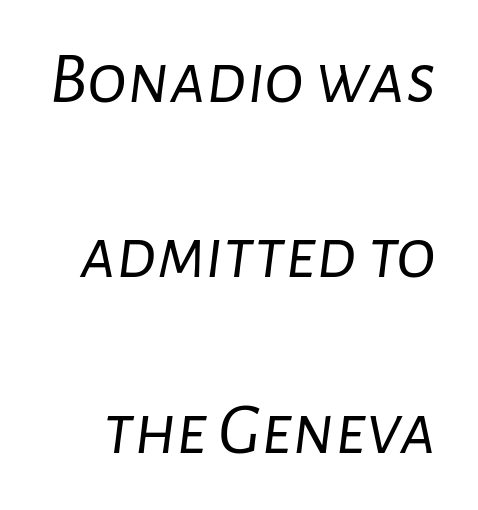
Just letters on the line, the space beneath them empty. Looking at the ascenders, they clearly lean. Do the characters align in a grid? No, the font is proportional. What stands out about the letter spacing? Nothing — it is the standard amount.
